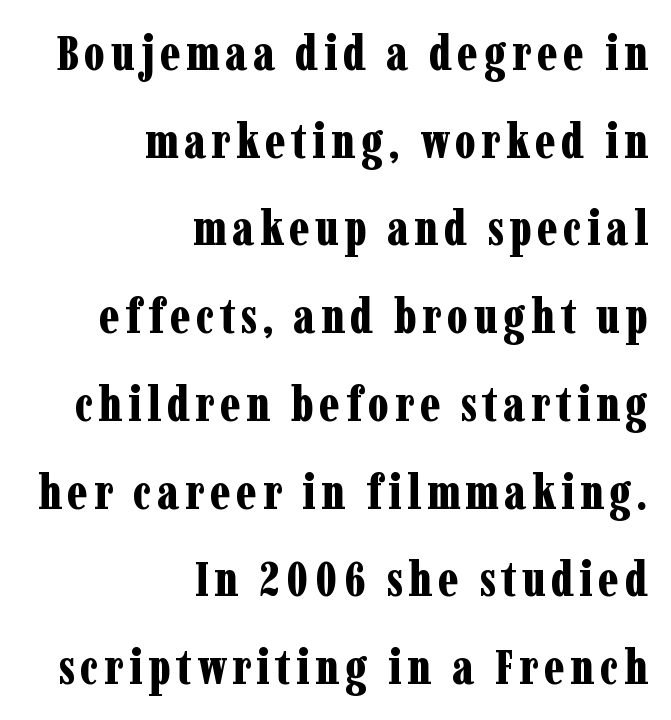
The image shows 49 px bold, condensed serif type, upright; set right-aligned, line spacing 1.79x, not underlined; low stroke contrast and a medium x-height.
